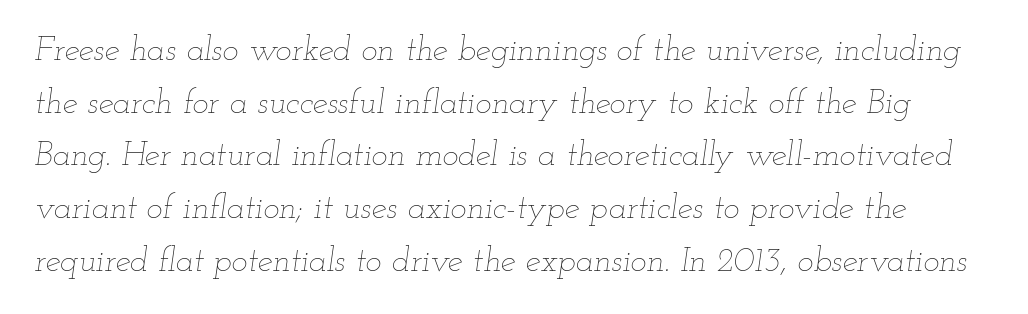
{"italic": "yes", "lean": "right", "slant_degrees": 12, "bold": "no", "weight": "thin", "width": "wide", "stroke_contrast": "low", "x_height": "small", "monospaced": "no", "underline": "no", "line_spacing": "normal", "line_spacing_ratio": 1.55, "letter_spacing": "normal", "letter_spacing_em": 0.0, "glyph_px": 34}
